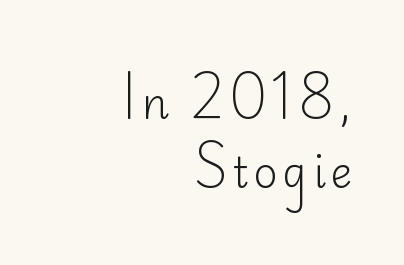
The image shows 42 px light sans-serif type, upright; set right-aligned, normal line spacing (1.64x), not underlined; low stroke contrast and a small x-height.
